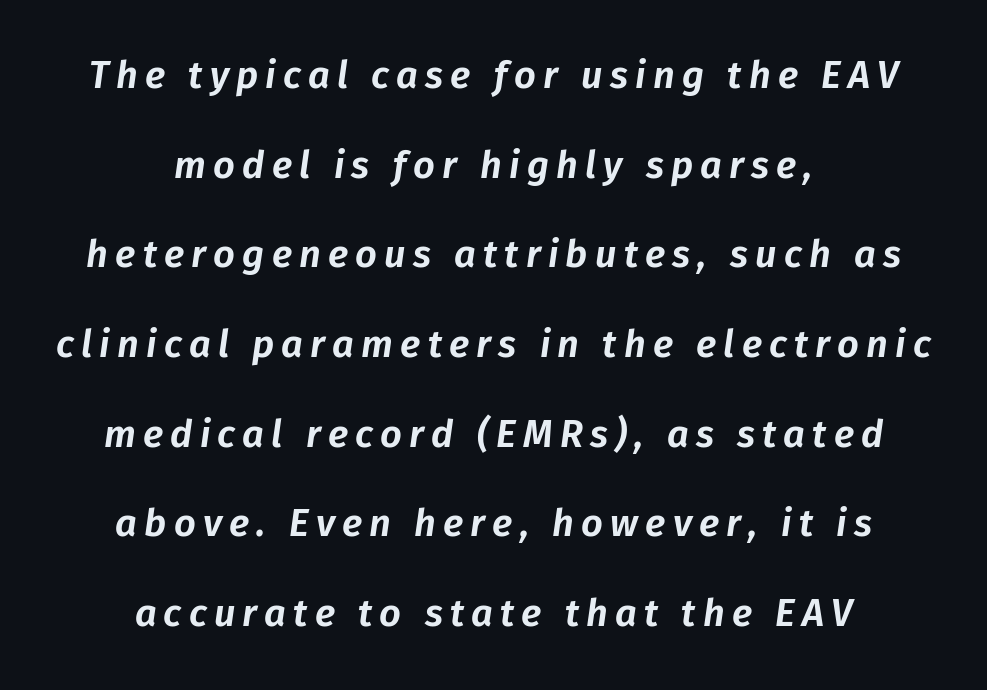
Q: Is the text italic (slanted)? A: Yes, it leans right by about 8 degrees.
Q: Is the text underlined? A: No.
Q: How is the paragraph aligned? A: Centered.
Q: Is the spacing between lines tight, normal or loose? A: Loose.
Q: Width (condensed, normal, or wide)? A: Normal.
Q: Stroke contrast? A: Low.
Q: x-height? A: Medium.
Q: Monospaced? A: No.
